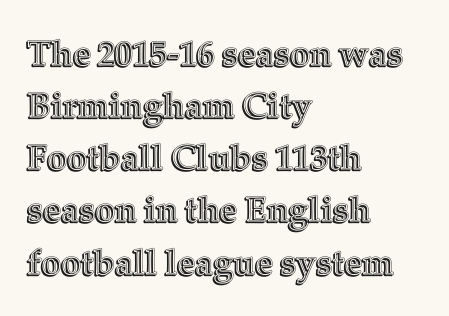
{"italic": "no", "width": "normal", "x_height": "medium", "monospaced": "no", "underline": "no", "align": "left", "line_spacing": "normal", "line_spacing_ratio": 1.49, "letter_spacing": "normal", "letter_spacing_em": 0.0, "glyph_px": 35}
